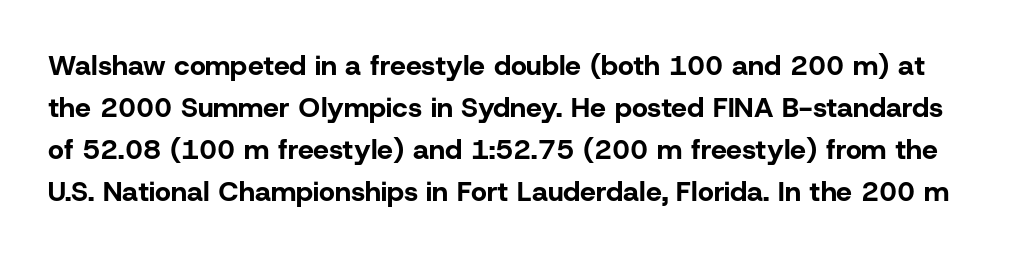
The image shows 28 px bold sans-serif type, upright; set normal line spacing (1.5x), normal letter spacing, not underlined; low stroke contrast and a medium x-height.
